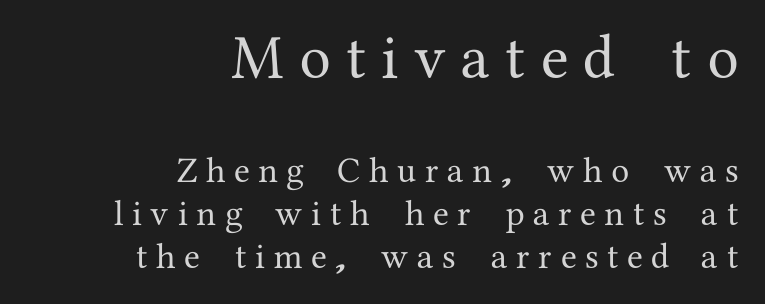
Proportional: the letters do not fall into vertical columns. In CSS terms this would be text-align: right. The tracking jumps out immediately: characters are airy and widely separated. The designer gave the opening block more size than the closing block. In terms of letterform style, serifs are clearly present. Descenders hang freely into open space.
